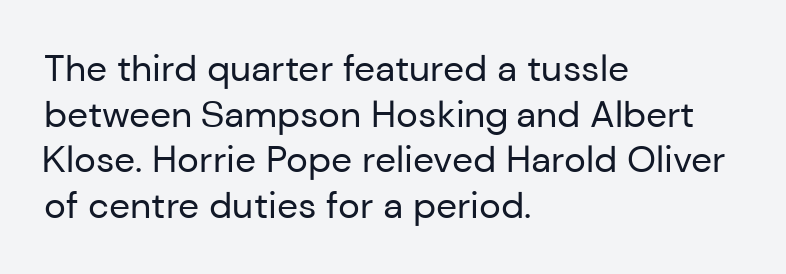
Ordinary non-slanted type is in use. These lines are rendered in a variable-pitch font. Glyph-to-glyph distance matches everyday printed text. The string is rendered with underlining switched off. The font is comparable to plain body text, perhaps lighter. The setting favours the left margin, as ordinary paragraphs usually do.
